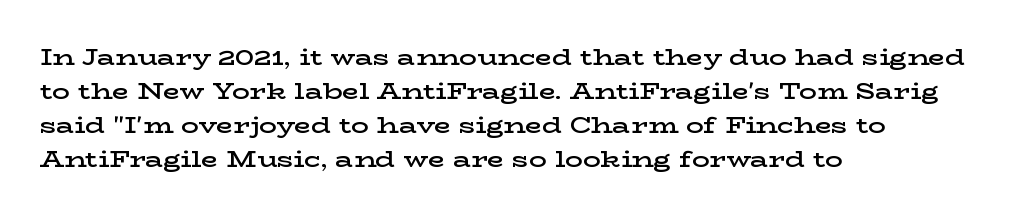
Students, note that the glyphs here touch the page at normal intervals. The line-height multiplier appears to be the usual default. Horizontal alignment here is leftward, the default for most running prose. Descenders are the only things crossing below the line. A bit beefed up — I'd call it semibold rather than bold. You can tell it's not italic because the verticals are truly vertical.
